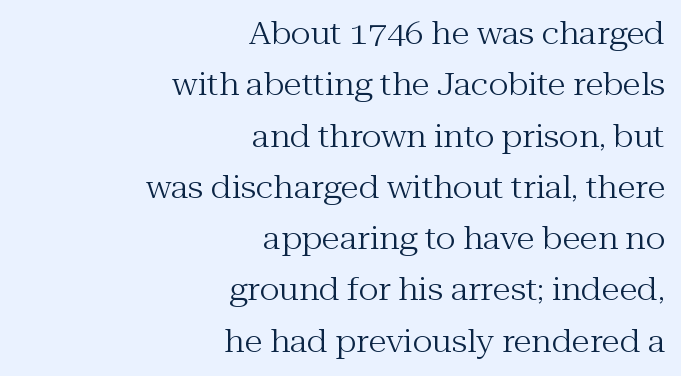
Q: Is the text bold? A: No.
Q: Is the text italic (slanted)? A: No, it is upright.
Q: Is the typeface a serif or a sans-serif typeface? A: Serif.
Q: Is the text underlined? A: No.
Q: How is the paragraph aligned? A: Right-aligned.
Q: Is the spacing between letters normal or unusually wide? A: Normal.
Q: Width (condensed, normal, or wide)? A: Normal.
Q: Stroke contrast? A: Medium.
Q: x-height? A: Medium.
Q: Monospaced? A: No.
